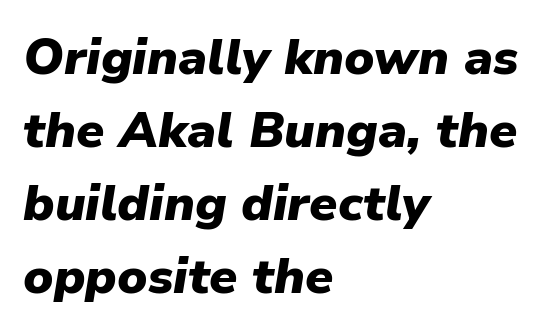
{"italic": "yes", "lean": "right", "slant_degrees": 9, "bold": "yes", "weight": "heavy", "width": "normal", "stroke_contrast": "low", "x_height": "medium", "monospaced": "no", "underline": "no", "align": "left", "line_spacing": "normal", "line_spacing_ratio": 1.46, "letter_spacing": "normal", "letter_spacing_em": 0.0, "glyph_px": 50}
